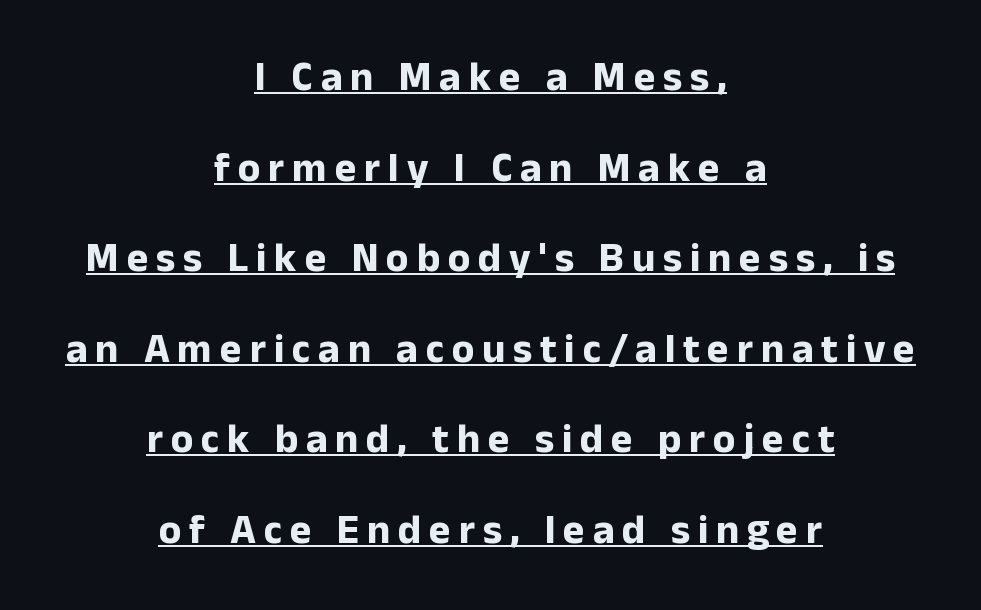
{"serif": "no", "italic": "no", "bold": "yes", "weight": "bold", "width": "normal", "stroke_contrast": "low", "x_height": "medium", "monospaced": "no", "underline": "yes", "align": "center", "line_spacing": "loose", "line_spacing_ratio": 2.21, "glyph_px": 41}
